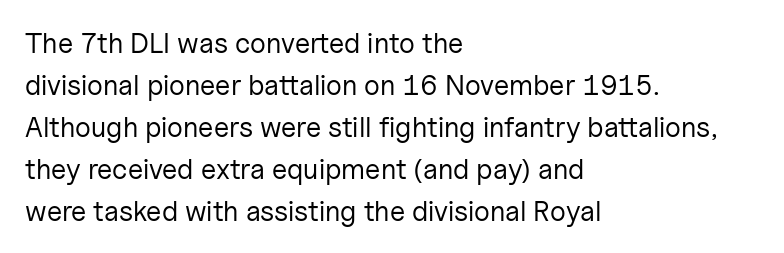
The image shows 28 px regular-weight sans-serif type, upright; set left-aligned, normal line spacing (1.5x), normal letter spacing, not underlined; low stroke contrast and a medium x-height.
